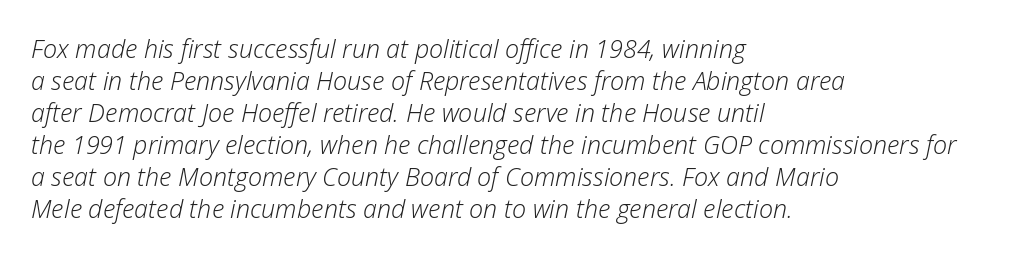
The image shows 25 px text type, italic (leaning right); set left-aligned, normal line spacing (1.28x), normal letter spacing, not underlined.
